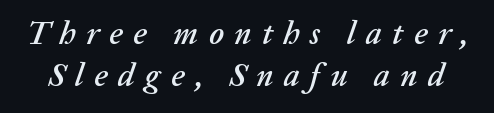
{"italic": "yes", "lean": "right", "slant_degrees": 20, "width": "normal", "stroke_contrast": "low", "x_height": "medium", "monospaced": "no", "underline": "no", "line_spacing": "normal", "line_spacing_ratio": 1.31, "letter_spacing": "wide", "letter_spacing_em": 0.32, "glyph_px": 32}
